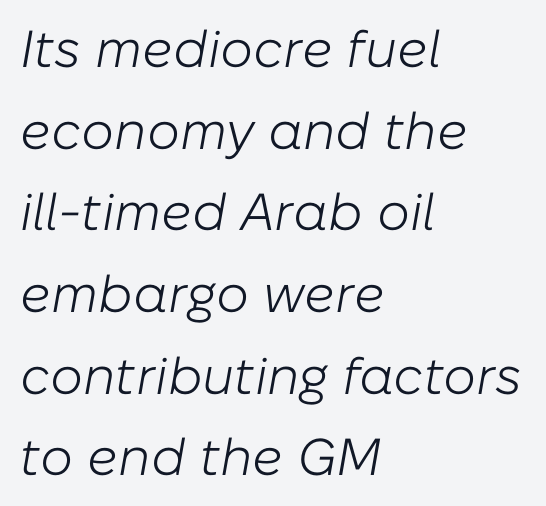
Q: Is the text bold? A: No.
Q: Is the text italic (slanted)? A: Yes, it leans right by about 10 degrees.
Q: Is the text underlined? A: No.
Q: How is the paragraph aligned? A: Left-aligned.
Q: Is the spacing between letters normal or unusually wide? A: Normal.
Q: Is the spacing between lines tight, normal or loose? A: Normal.
Q: Width (condensed, normal, or wide)? A: Normal.
Q: Stroke contrast? A: Low.
Q: x-height? A: Medium.
Q: Monospaced? A: No.
